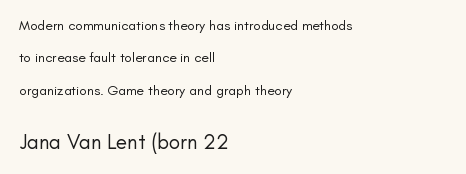
{"italic": "no", "bold": "no", "underline": "no", "align": "left", "line_spacing": "loose", "line_spacing_ratio": 2.31, "letter_spacing": "normal", "letter_spacing_em": 0.0, "larger_block": "second", "size_ratio": 1.5, "glyph_px": 21}
